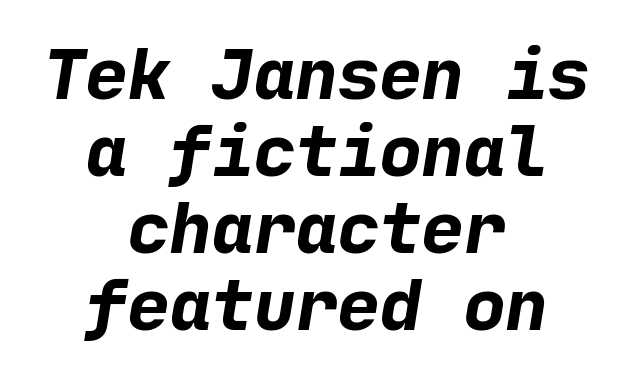
{"serif": "no", "bold": "yes", "weight": "bold", "width": "normal", "stroke_contrast": "low", "x_height": "medium", "underline": "no", "align": "center", "line_spacing": "tight", "line_spacing_ratio": 1.1, "letter_spacing": "normal", "letter_spacing_em": 0.0, "glyph_px": 70}
